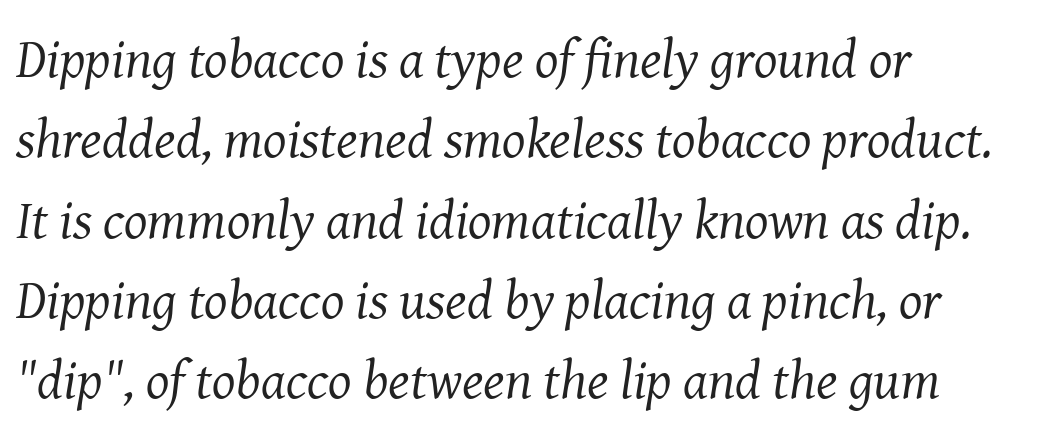
Q: Is the text bold? A: No.
Q: Is the text italic (slanted)? A: Yes, it leans right by about 8 degrees.
Q: Is the typeface a serif or a sans-serif typeface? A: Serif.
Q: Is the text underlined? A: No.
Q: How is the paragraph aligned? A: Left-aligned.
Q: Is the spacing between letters normal or unusually wide? A: Normal.
Q: Is the spacing between lines tight, normal or loose? A: Normal.
Q: Width (condensed, normal, or wide)? A: Normal.
Q: Stroke contrast? A: Medium.
Q: x-height? A: Medium.
Q: Monospaced? A: No.
